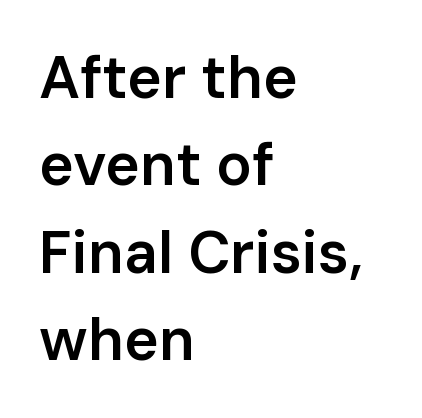
Q: Is the text bold? A: Semi-bold.
Q: Is the text italic (slanted)? A: No, it is upright.
Q: Is the typeface a serif or a sans-serif typeface? A: Sans-serif.
Q: Is the text underlined? A: No.
Q: How is the paragraph aligned? A: Left-aligned.
Q: Is the spacing between letters normal or unusually wide? A: Normal.
Q: Is the spacing between lines tight, normal or loose? A: Normal.
Q: Width (condensed, normal, or wide)? A: Normal.
Q: Stroke contrast? A: Low.
Q: x-height? A: Medium.
Q: Monospaced? A: No.
